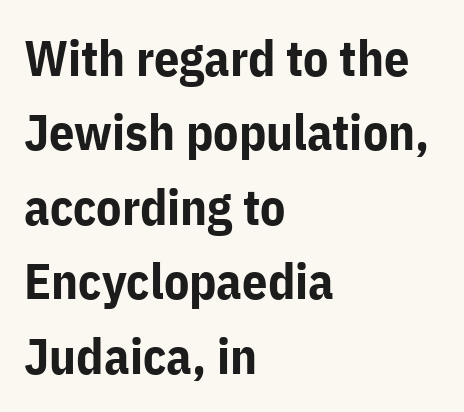
Q: Is the text bold? A: Yes.
Q: Is the text italic (slanted)? A: No, it is upright.
Q: Is the typeface a serif or a sans-serif typeface? A: Sans-serif.
Q: Is the text underlined? A: No.
Q: How is the paragraph aligned? A: Left-aligned.
Q: Is the spacing between letters normal or unusually wide? A: Normal.
Q: Is the spacing between lines tight, normal or loose? A: Normal.
Q: Width (condensed, normal, or wide)? A: Normal.
Q: Stroke contrast? A: Low.
Q: x-height? A: Medium.
Q: Monospaced? A: No.
